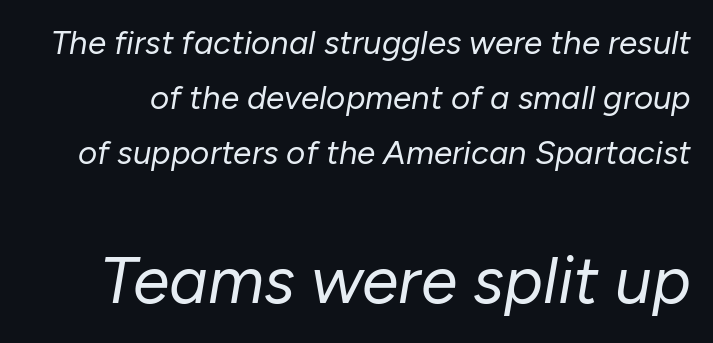
Each word holds together tightly as a unit, with standard inter-letter gaps. Anything drawn beneath the words? Only blank space. It's the slanting kind of type. The emphasis by scale lands on block number two, below. The cut favours lightness, reaching ordinary text weight at its darkest.
